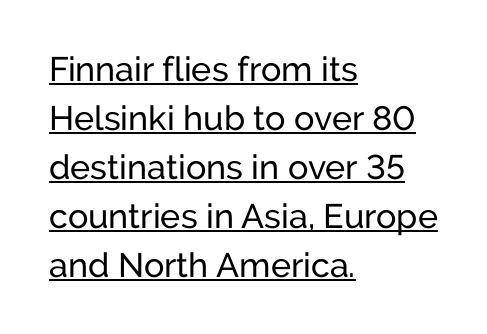
The image shows 34 px regular-weight sans-serif type, upright; set left-aligned, normal line spacing (1.44x), normal letter spacing, underlined; low stroke contrast and a medium x-height.
